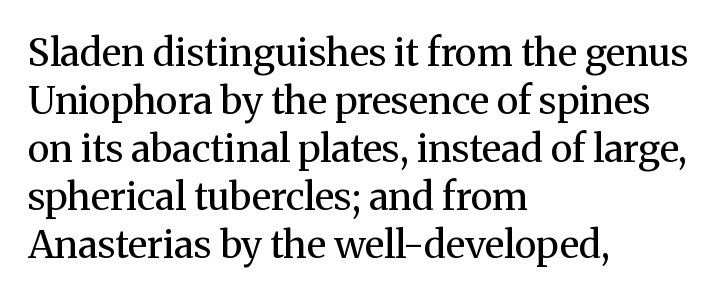
Q: Is the text bold? A: No.
Q: Is the text italic (slanted)? A: No, it is upright.
Q: Is the typeface a serif or a sans-serif typeface? A: Serif.
Q: Is the text underlined? A: No.
Q: How is the paragraph aligned? A: Left-aligned.
Q: Is the spacing between letters normal or unusually wide? A: Normal.
Q: Is the spacing between lines tight, normal or loose? A: Normal.
Q: Width (condensed, normal, or wide)? A: Normal.
Q: Stroke contrast? A: Medium.
Q: x-height? A: Medium.
Q: Monospaced? A: No.
